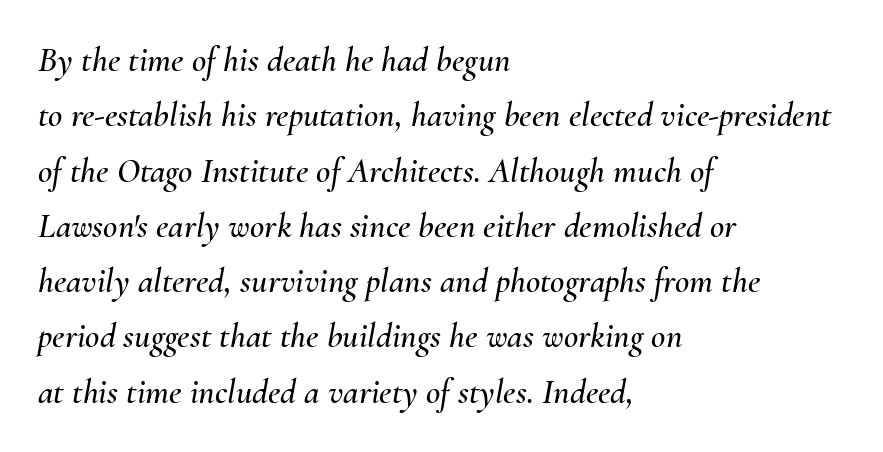
The image shows 35 px text type, italic (leaning right); set left-aligned, normal line spacing (1.58x), normal letter spacing, not underlined; medium stroke contrast and a small x-height.
